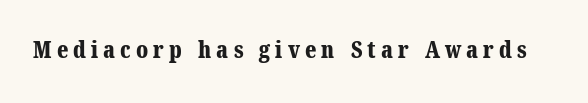
The image shows 23 px bold type; set unusually wide letter spacing (+0.22 em), not underlined.
